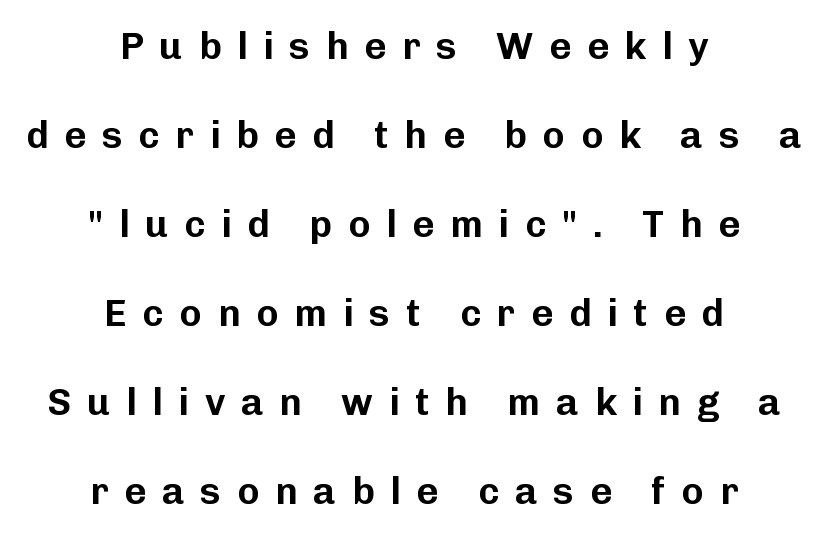
Q: Is the text italic (slanted)? A: No, it is upright.
Q: Is the typeface a serif or a sans-serif typeface? A: Sans-serif.
Q: Is the text underlined? A: No.
Q: How is the paragraph aligned? A: Centered.
Q: Is the spacing between letters normal or unusually wide? A: Unusually wide.
Q: Is the spacing between lines tight, normal or loose? A: Loose.
Q: Width (condensed, normal, or wide)? A: Normal.
Q: Stroke contrast? A: Low.
Q: x-height? A: Medium.
Q: Monospaced? A: No.
